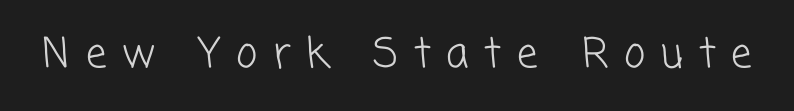
Q: Is the text bold? A: No.
Q: Is the typeface a serif or a sans-serif typeface? A: Sans-serif.
Q: Is the text underlined? A: No.
Q: Is the spacing between letters normal or unusually wide? A: Unusually wide.
Q: Width (condensed, normal, or wide)? A: Normal.
Q: Stroke contrast? A: Low.
Q: x-height? A: Medium.
Q: Monospaced? A: No.
